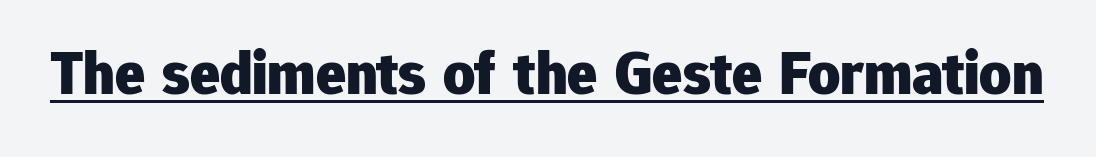
The image shows 62 px heavy sans-serif type, upright; set normal letter spacing, underlined; low stroke contrast and a medium x-height.
